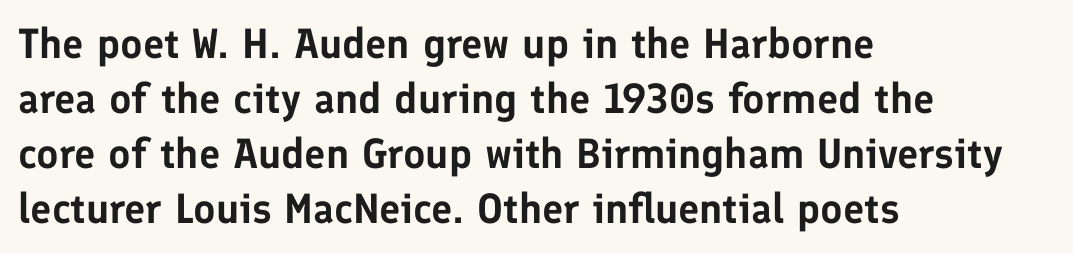
Q: Is the text italic (slanted)? A: No, it is upright.
Q: Is the typeface a serif or a sans-serif typeface? A: Sans-serif.
Q: Is the text underlined? A: No.
Q: How is the paragraph aligned? A: Left-aligned.
Q: Is the spacing between letters normal or unusually wide? A: Normal.
Q: Is the spacing between lines tight, normal or loose? A: Normal.
Q: Width (condensed, normal, or wide)? A: Normal.
Q: Stroke contrast? A: Low.
Q: x-height? A: Medium.
Q: Monospaced? A: No.
